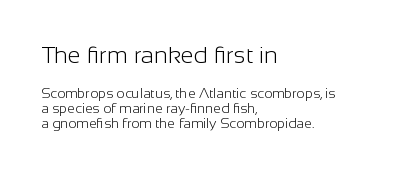
The image shows 24 px text type, upright; set left-aligned, tight line spacing (1.05x), normal letter spacing, not underlined; the first (top) block is 1.71x larger.
